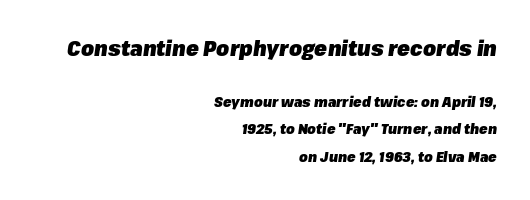
Q: Is the text bold? A: Yes.
Q: Is the text italic (slanted)? A: Yes, it leans right by about 8 degrees.
Q: Is the text underlined? A: No.
Q: How is the paragraph aligned? A: Right-aligned.
Q: Is the spacing between letters normal or unusually wide? A: Normal.
Q: Is the spacing between lines tight, normal or loose? A: Loose.
Q: Which block of text is set in a larger size, the first (top) or the second (bottom)? A: The first (top) one.
